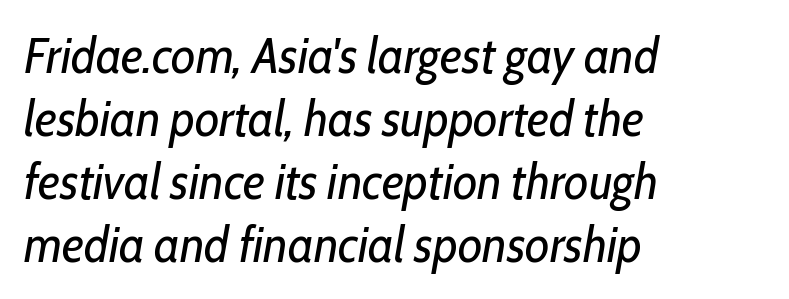
Q: Is the text bold? A: No.
Q: Is the text italic (slanted)? A: Yes, it leans right by about 10 degrees.
Q: Is the text underlined? A: No.
Q: How is the paragraph aligned? A: Left-aligned.
Q: Is the spacing between letters normal or unusually wide? A: Normal.
Q: Is the spacing between lines tight, normal or loose? A: Normal.
Q: Width (condensed, normal, or wide)? A: Condensed.
Q: Stroke contrast? A: Low.
Q: x-height? A: Medium.
Q: Monospaced? A: No.
